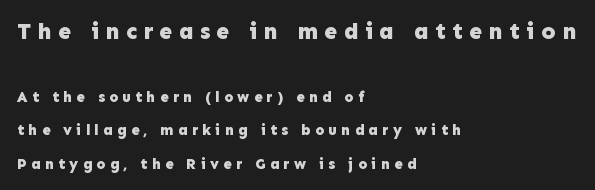
{"italic": "no", "bold": "yes", "underline": "no", "align": "left", "line_spacing": "loose", "line_spacing_ratio": 2.23, "letter_spacing": "wide", "letter_spacing_em": 0.28, "larger_block": "first", "size_ratio": 1.53, "glyph_px": 23}
